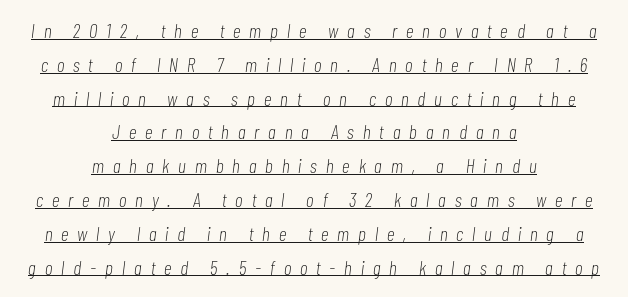
The image shows 20 px text type, italic (leaning right); set centered, normal line spacing (1.69x), unusually wide letter spacing (+0.45 em), underlined.
